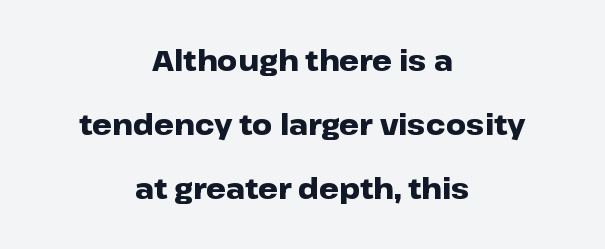
The image shows 28 px heavy, wide sans-serif type, upright; set centered, loose line spacing (2.28x), normal letter spacing, not underlined; low stroke contrast and a medium x-height.
